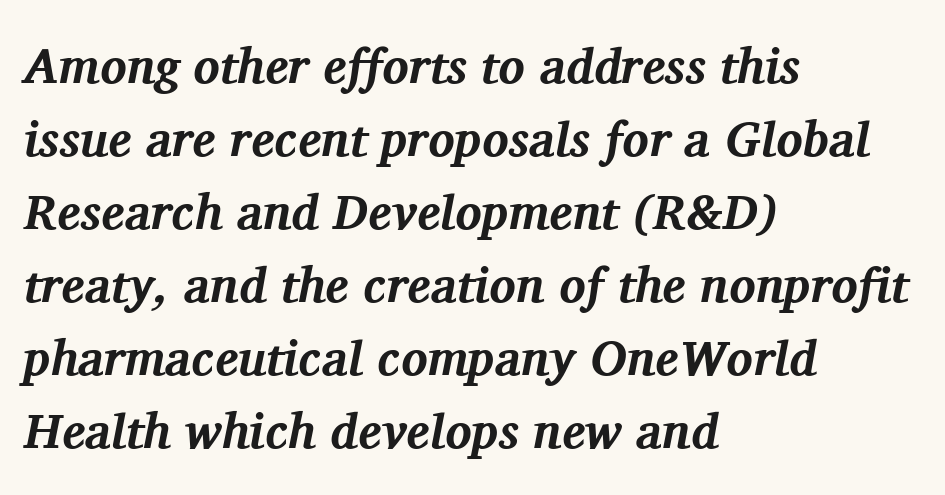
You can tell from the footed stems that serif type was used. It's the slanting kind of type. The face used here is proportionally spaced, like ordinary book or web type. Line spacing here is normal.
